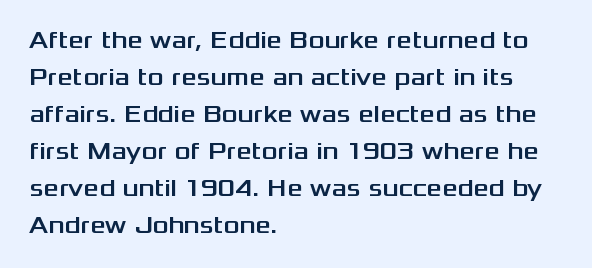
The image shows 24 px text type, upright; set left-aligned, normal line spacing (1.54x), normal letter spacing, not underlined.
